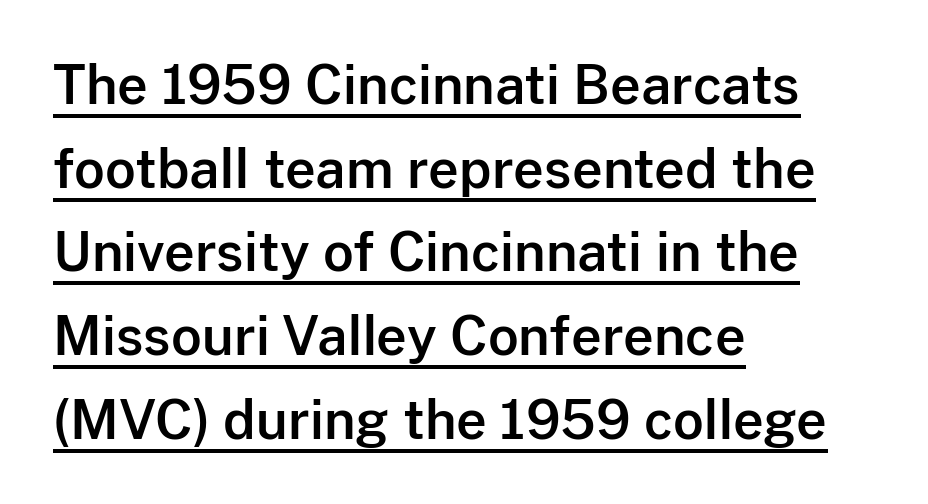
{"serif": "no", "italic": "no", "width": "normal", "stroke_contrast": "low", "x_height": "medium", "monospaced": "no", "underline": "yes", "align": "left", "line_spacing": "normal", "line_spacing_ratio": 1.58, "letter_spacing": "normal", "letter_spacing_em": 0.0, "glyph_px": 53}
